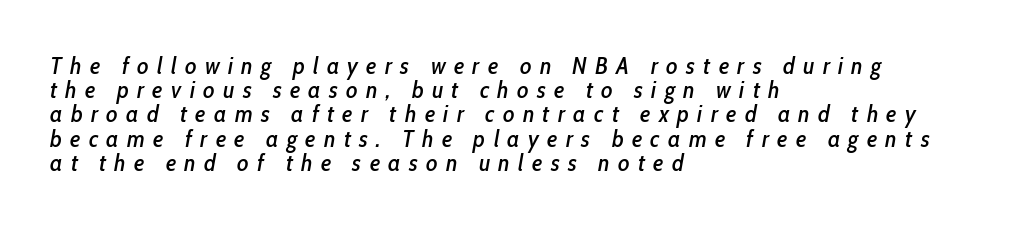
Substantial extra tracking has been applied to these lines. Descender tails drop into unmarked territory. Notice how the stems are inclined rather than vertical — that's the hallmark of italics. The lines in this sample share a left origin and differ only in where they stop. The designer dialed line spacing down below the default.
